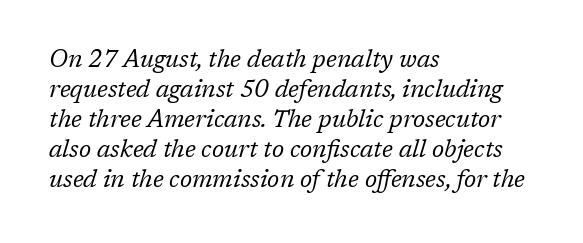
Q: Is the text bold? A: No.
Q: Is the text italic (slanted)? A: Yes, it leans right by about 17 degrees.
Q: Is the text underlined? A: No.
Q: How is the paragraph aligned? A: Left-aligned.
Q: Is the spacing between letters normal or unusually wide? A: Normal.
Q: Is the spacing between lines tight, normal or loose? A: Normal.
